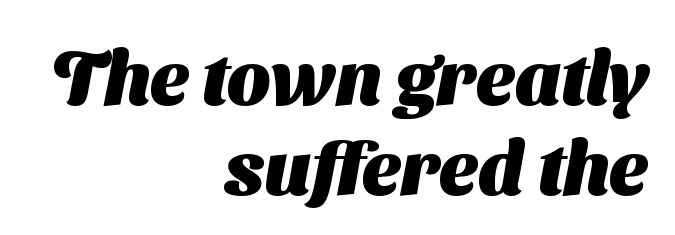
Q: Is the text bold? A: Yes.
Q: Is the typeface a serif or a sans-serif typeface? A: Sans-serif.
Q: Is the text underlined? A: No.
Q: How is the paragraph aligned? A: Right-aligned.
Q: Is the spacing between letters normal or unusually wide? A: Normal.
Q: Width (condensed, normal, or wide)? A: Normal.
Q: Stroke contrast? A: Medium.
Q: x-height? A: Medium.
Q: Monospaced? A: No.
